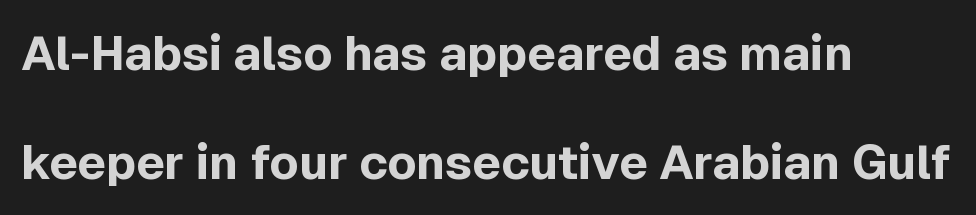
The glyphs in this specimen are sans serif. Quick note: underline off. The text block is weighted toward the left margin, trailing off unevenly rightward. The face used here is proportionally spaced, like ordinary book or web type. You could fit nearly another row in the gap between these rows. In terms of letterspacing, this is plain default setting.
